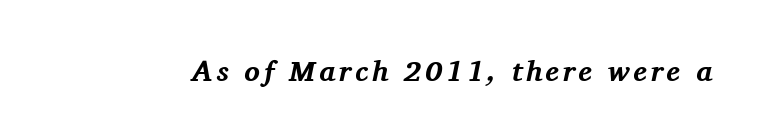
{"serif": "yes", "italic": "yes", "lean": "right", "slant_degrees": 11, "bold": "yes", "weight": "bold", "width": "normal", "stroke_contrast": "medium", "x_height": "medium", "monospaced": "no", "underline": "no", "glyph_px": 29}
